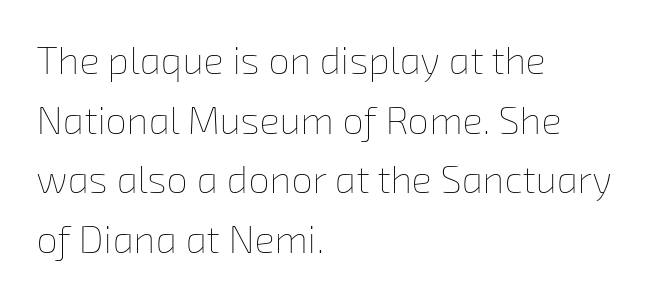
Q: Is the text bold? A: No.
Q: Is the text underlined? A: No.
Q: How is the paragraph aligned? A: Left-aligned.
Q: Is the spacing between letters normal or unusually wide? A: Normal.
Q: Is the spacing between lines tight, normal or loose? A: Normal.
Q: Width (condensed, normal, or wide)? A: Normal.
Q: Stroke contrast? A: Low.
Q: x-height? A: Medium.
Q: Monospaced? A: No.
